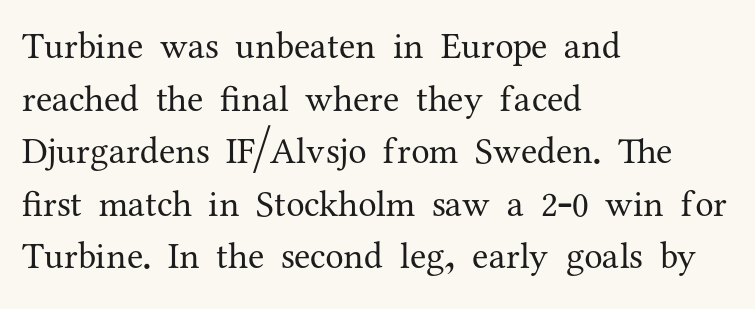
Glyph-to-glyph distance matches everyday printed text. Weight class: somewhere from thin through regular. Glance below the letters and you will spot only blank space. It's the straight-up-and-down kind of type. Here the designer chose a conventional face with non-uniform glyph widths.
